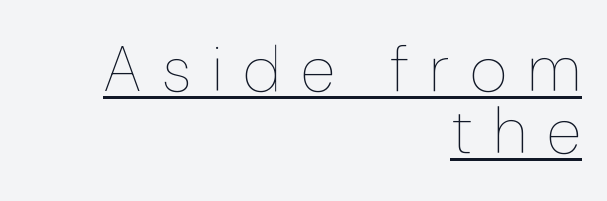
The image shows 65 px thin type, upright; set right-aligned, tight line spacing (0.96x), unusually wide letter spacing (+0.31 em), underlined; low stroke contrast and a medium x-height.
